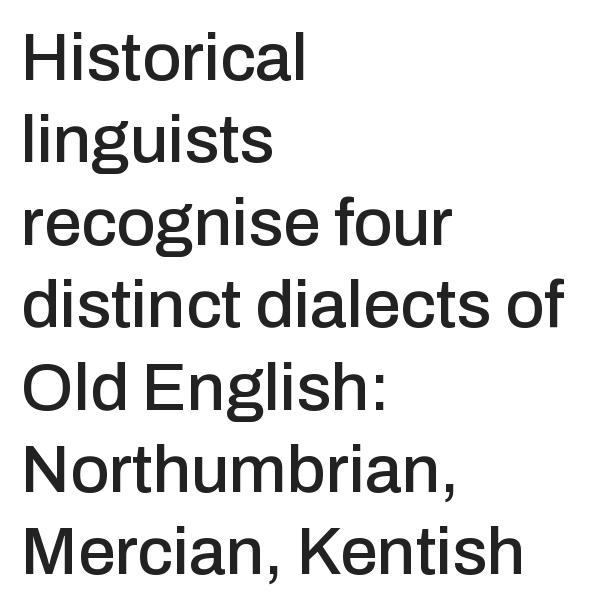
The image shows 67 px sans-serif type, upright; set left-aligned, line spacing 1.23x, normal letter spacing, not underlined; low stroke contrast and a medium x-height.
